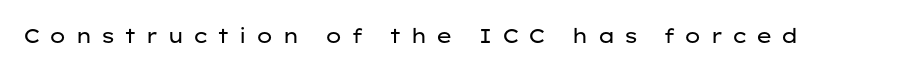
{"italic": "no", "bold": "no", "underline": "no", "letter_spacing": "wide", "letter_spacing_em": 0.42, "glyph_px": 20}
